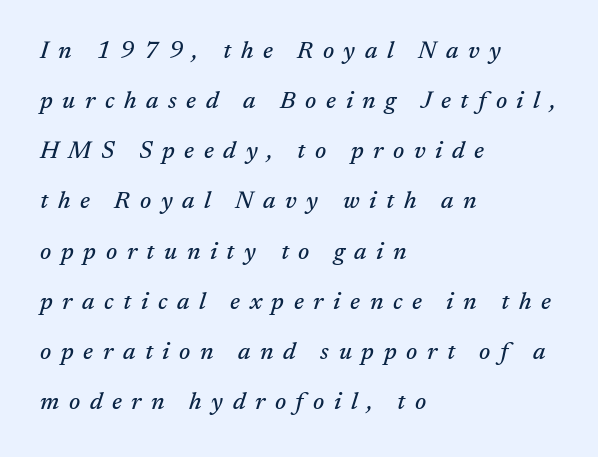
The image shows 24 px text type, italic (leaning right); set left-aligned, loose line spacing (2.09x), unusually wide letter spacing (+0.4 em), not underlined.
